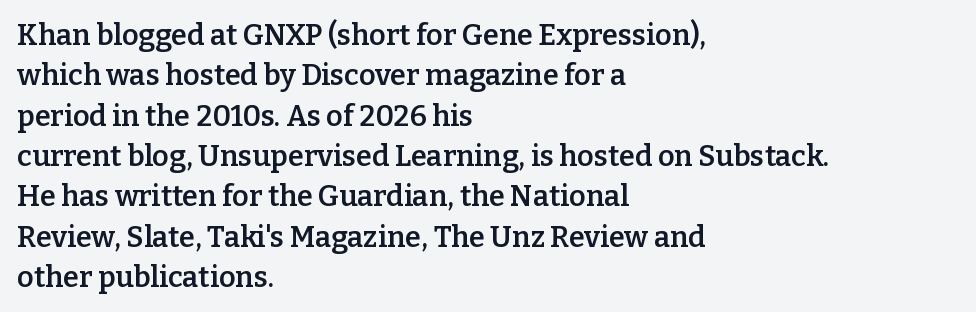
{"serif": "yes", "italic": "no", "bold": "semi", "weight": "semibold", "width": "normal", "stroke_contrast": "low", "x_height": "medium", "monospaced": "no", "underline": "no", "align": "left", "line_spacing": "normal", "line_spacing_ratio": 1.39, "letter_spacing": "normal", "letter_spacing_em": 0.0, "glyph_px": 29}
